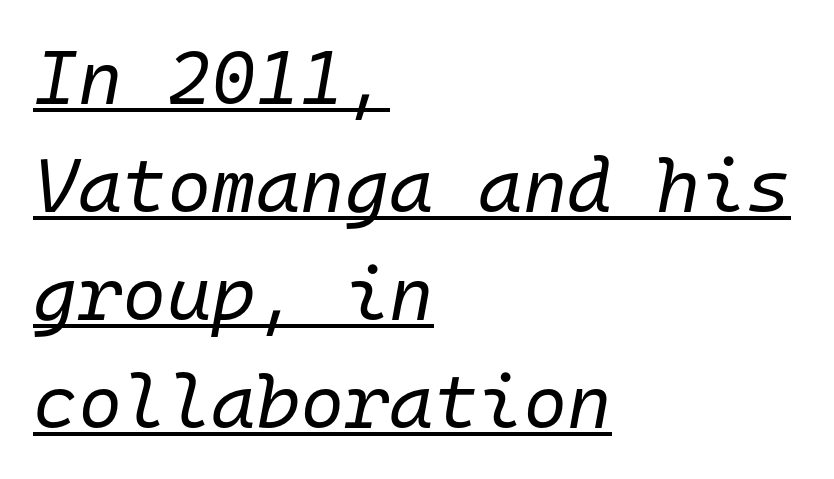
Tracking value appears to be zero — textbook default spacing. Caption: multi-line text, flush left, ragged right. Evenly set lines give the paragraph a standard silhouette. What decoration does the sample have? An underline. The face used here has a pronounced slope to its letters.
